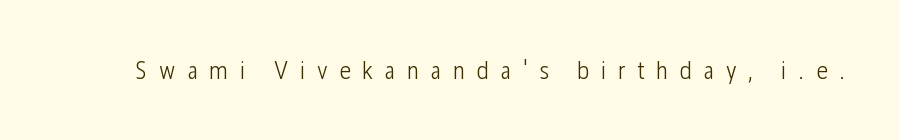
{"italic": "no", "bold": "no", "underline": "no", "letter_spacing": "wide", "letter_spacing_em": 0.44, "glyph_px": 26}
